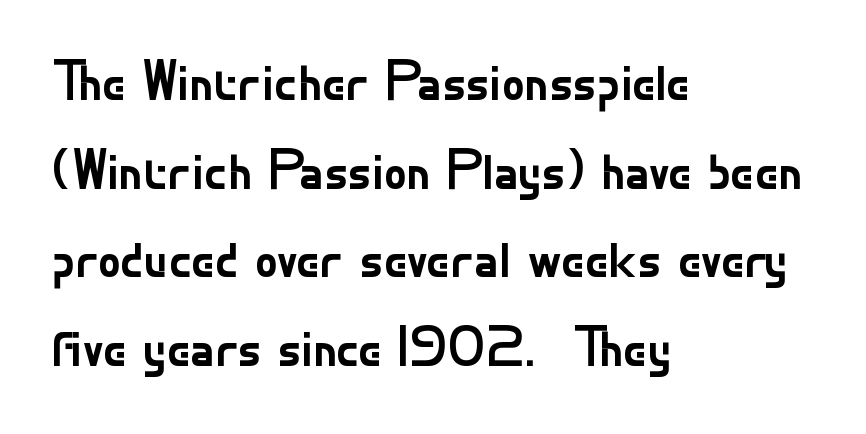
Q: Is the text bold? A: No.
Q: Is the text italic (slanted)? A: No, it is upright.
Q: Is the typeface a serif or a sans-serif typeface? A: Sans-serif.
Q: Is the text underlined? A: No.
Q: How is the paragraph aligned? A: Left-aligned.
Q: Is the spacing between letters normal or unusually wide? A: Normal.
Q: Is the spacing between lines tight, normal or loose? A: Normal.
Q: Width (condensed, normal, or wide)? A: Normal.
Q: Stroke contrast? A: Low.
Q: x-height? A: Small.
Q: Monospaced? A: No.
